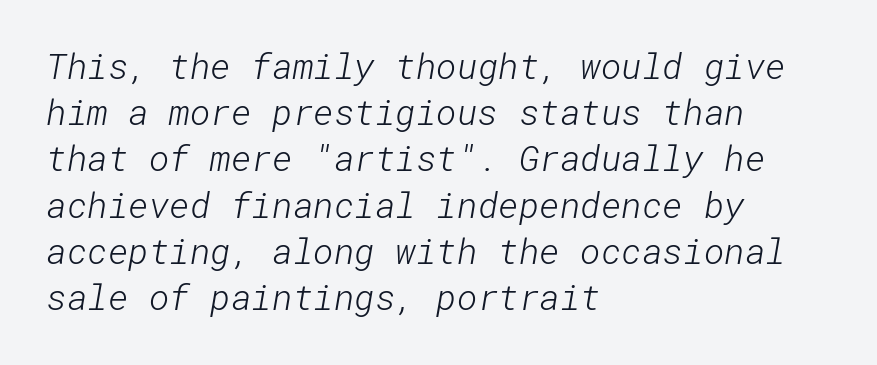
{"serif": "no", "bold": "no", "weight": "light", "width": "normal", "stroke_contrast": "low", "x_height": "medium", "underline": "no", "align": "left", "line_spacing": "normal", "line_spacing_ratio": 1.32, "letter_spacing": "normal", "letter_spacing_em": 0.0, "glyph_px": 35}
